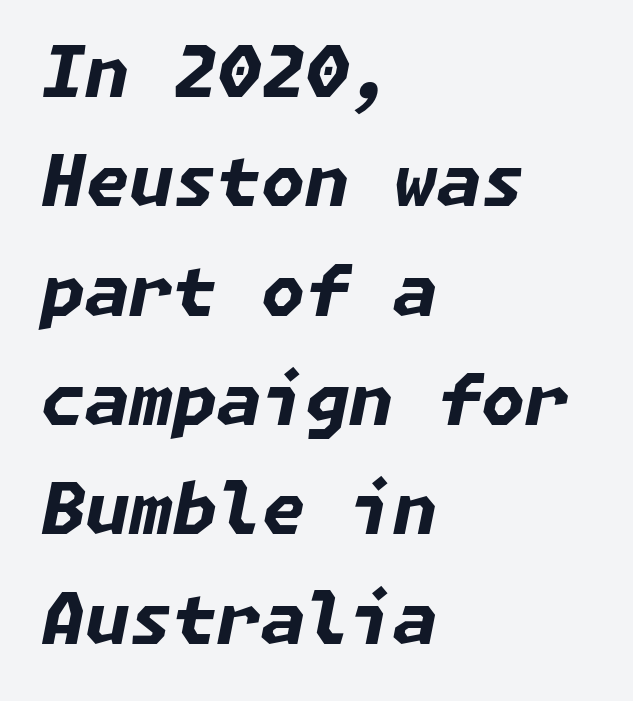
The image shows 71 px bold type, italic (leaning right); set left-aligned, normal line spacing (1.54x), normal letter spacing, not underlined; low stroke contrast and a medium x-height.
